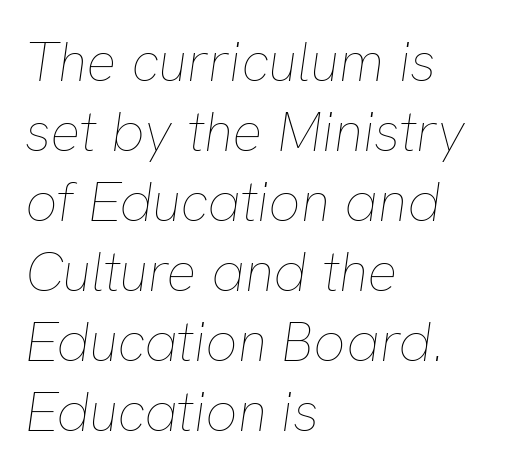
The image shows 56 px thin type, italic (leaning right); set left-aligned, normal line spacing (1.25x), normal letter spacing, not underlined; low stroke contrast and a medium x-height.
